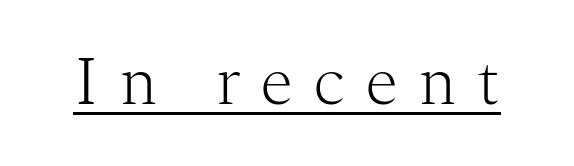
The image shows 69 px light serif type, upright; set unusually wide letter spacing (+0.29 em), underlined; medium stroke contrast and a medium x-height.
